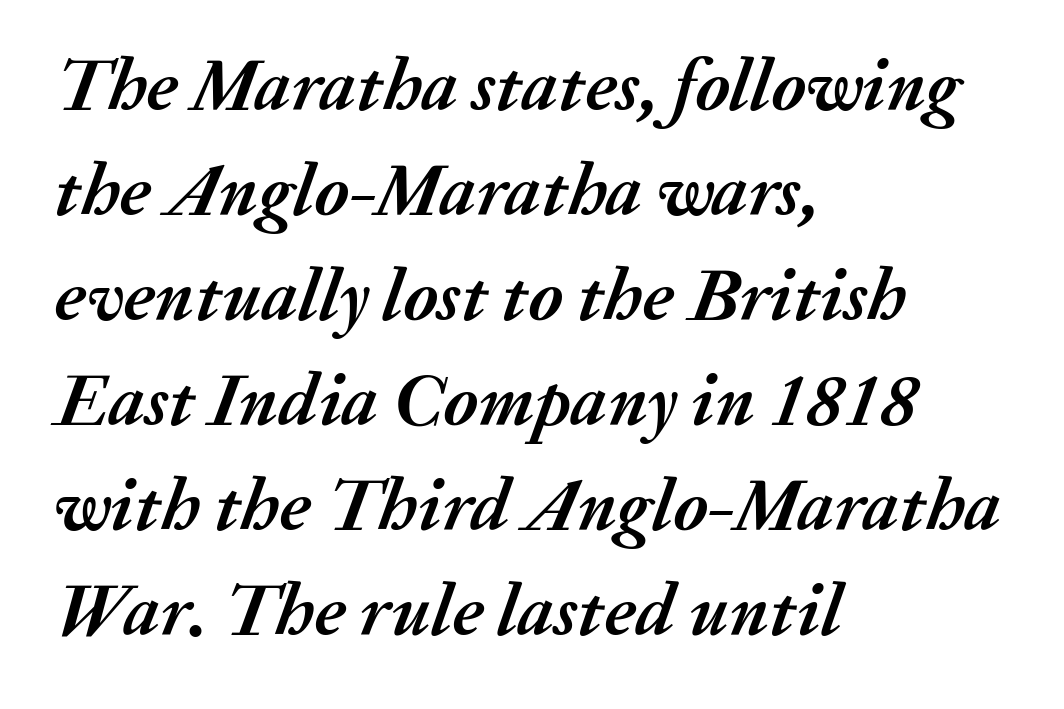
Does the copy run flush right? No — it runs flush left. Underlining? Definitely not there. Caption: standard tracking, unaltered. These lines are rendered in a variable-pitch font. Normally led — the rows are evenly, conventionally spaced. Emphasis by weight is at full strength: bold.
